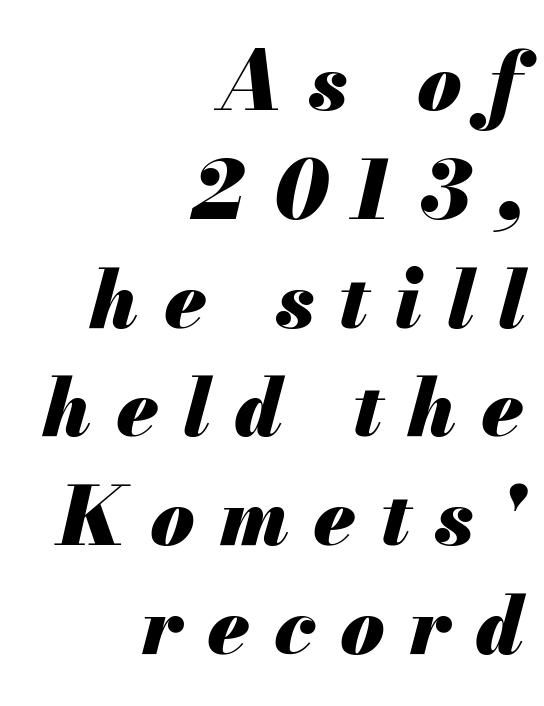
{"italic": "yes", "lean": "right", "slant_degrees": 13, "bold": "yes", "weight": "heavy", "width": "normal", "stroke_contrast": "medium", "x_height": "small", "monospaced": "no", "underline": "no", "align": "right", "line_spacing": "normal", "line_spacing_ratio": 1.36, "letter_spacing": "wide", "letter_spacing_em": 0.31, "glyph_px": 80}
